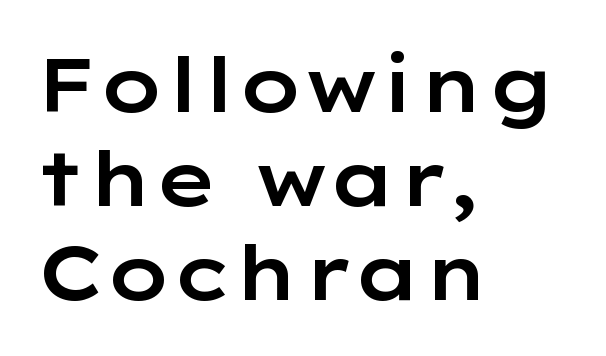
The image shows 76 px wide sans-serif type, upright; set left-aligned, line spacing 1.24x, normal letter spacing, not underlined; low stroke contrast and a medium x-height.
